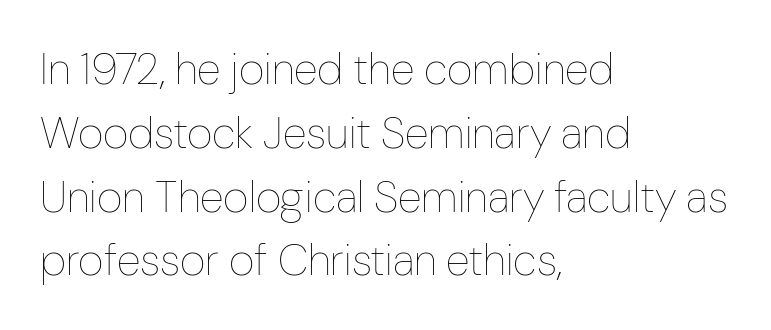
A typesetter would mark this as roman, not italic. Varying glyph widths throughout — classic text-font behaviour. Teacher's note: observe the even left margin — that is flush-left alignment. The font sits on the lighter half of the weight spectrum, regular included.
